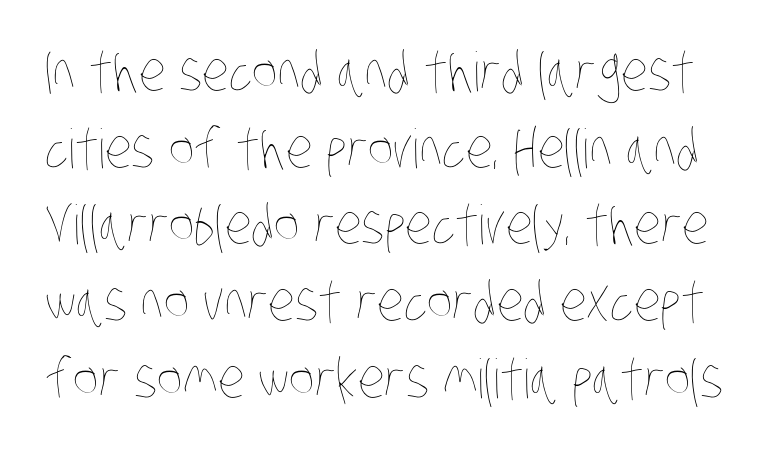
The image shows 54 px thin, condensed type; set normal line spacing (1.42x), normal letter spacing, not underlined; low stroke contrast and a large x-height.
